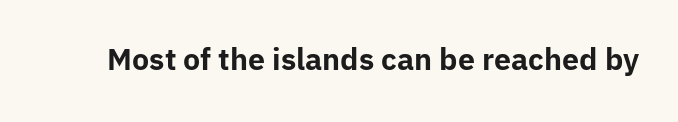
Every stem runs plumb, perpendicular to the baseline. The letters carry no serifs — their stems end cleanly without finishing strokes. The rendering uses natural spacing where letterforms have individual widths. Typographic density is high because the face is bold. Characters follow at the spacing the type designer built in. Any mark beneath the type? The region is blank.
